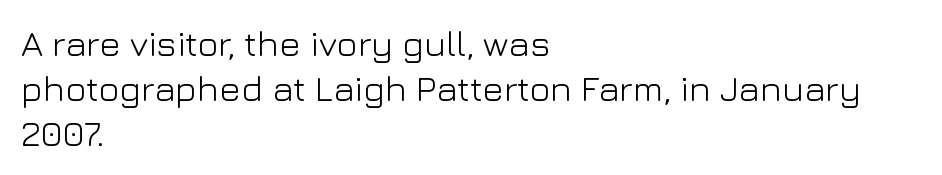
Q: Is the text bold? A: No.
Q: Is the text italic (slanted)? A: No, it is upright.
Q: Is the typeface a serif or a sans-serif typeface? A: Sans-serif.
Q: Is the text underlined? A: No.
Q: How is the paragraph aligned? A: Left-aligned.
Q: Is the spacing between letters normal or unusually wide? A: Normal.
Q: Is the spacing between lines tight, normal or loose? A: Normal.
Q: Width (condensed, normal, or wide)? A: Normal.
Q: Stroke contrast? A: Low.
Q: x-height? A: Medium.
Q: Monospaced? A: No.
